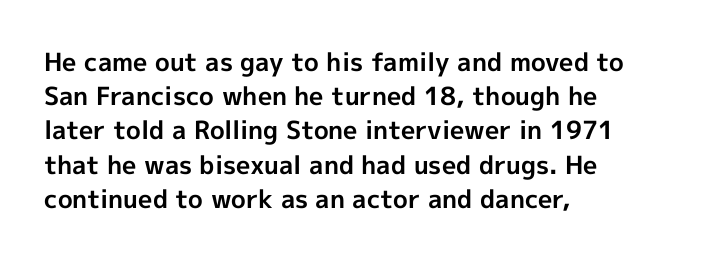
The image shows 25 px bold type, upright; set left-aligned, normal line spacing (1.37x), normal letter spacing, not underlined.
